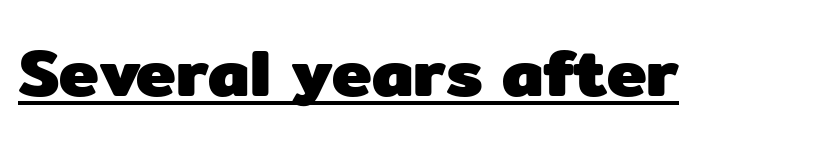
Looks like regular typesetting: each glyph gets only the width it needs. Is there any slant? The stems are plumb. You can see a thin bar hugging the bottom of the glyphs. A typesetter would label this face a sans. Every letter is thick-stroked: bold, no question.
